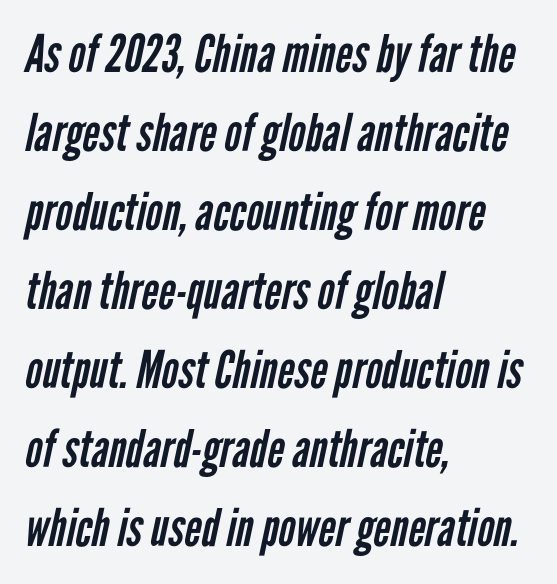
{"serif": "no", "bold": "no", "weight": "regular", "width": "condensed", "stroke_contrast": "low", "x_height": "medium", "monospaced": "no", "underline": "no", "align": "left", "line_spacing": "normal", "line_spacing_ratio": 1.52, "letter_spacing": "normal", "letter_spacing_em": 0.0, "glyph_px": 52}
